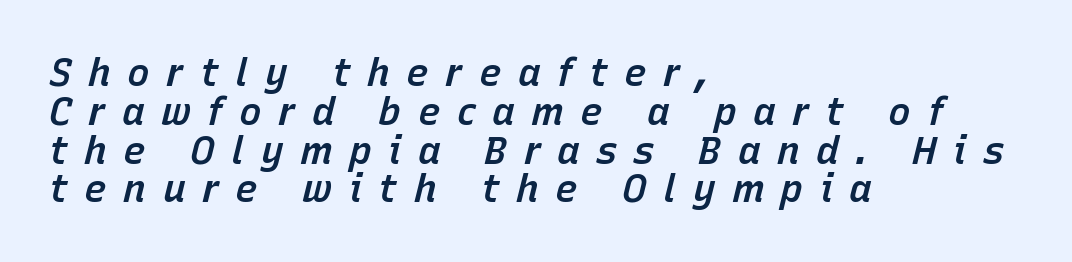
Q: Is the text bold? A: Semi-bold.
Q: Is the text italic (slanted)? A: Yes, it leans right by about 15 degrees.
Q: Is the text underlined? A: No.
Q: How is the paragraph aligned? A: Left-aligned.
Q: Is the spacing between letters normal or unusually wide? A: Unusually wide.
Q: Is the spacing between lines tight, normal or loose? A: Tight.
Q: Width (condensed, normal, or wide)? A: Normal.
Q: Stroke contrast? A: Low.
Q: x-height? A: Medium.
Q: Monospaced? A: No.
